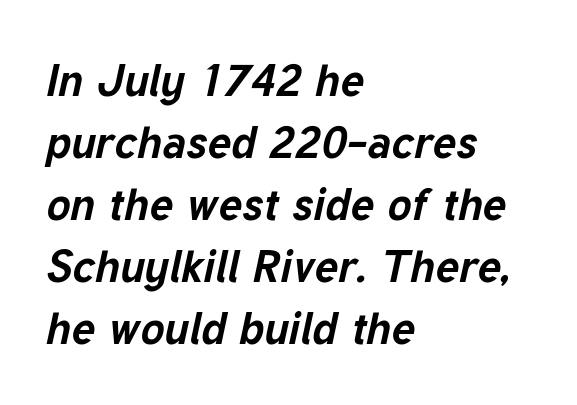
Q: Is the text bold? A: Yes.
Q: Is the text italic (slanted)? A: Yes, it leans right by about 12 degrees.
Q: Is the text underlined? A: No.
Q: How is the paragraph aligned? A: Left-aligned.
Q: Is the spacing between letters normal or unusually wide? A: Normal.
Q: Is the spacing between lines tight, normal or loose? A: Normal.
Q: Width (condensed, normal, or wide)? A: Normal.
Q: Stroke contrast? A: Low.
Q: x-height? A: Medium.
Q: Monospaced? A: No.
